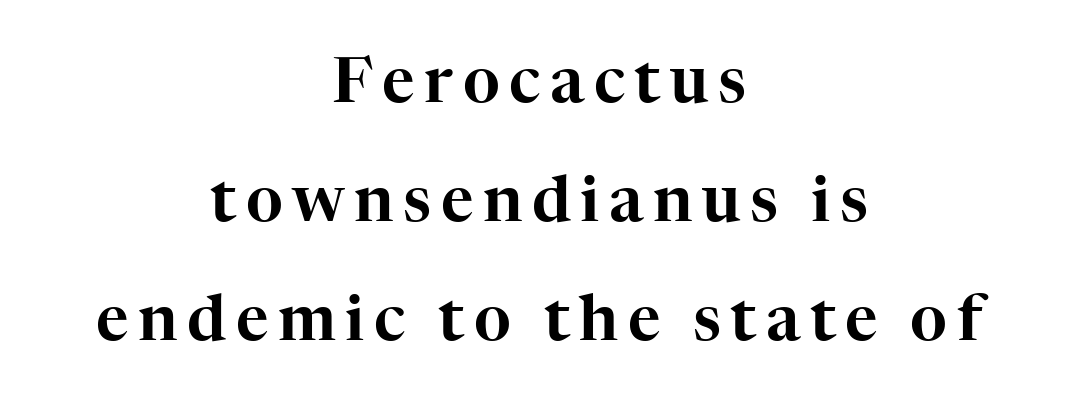
Where is the straight margin? There isn't one; the lines are centered. Varying glyph widths throughout — classic text-font behaviour. Each letter's strokes conclude with small projecting serifs. Nobody drew a line under any word here. Posture: straight, roman, zero tilt.
